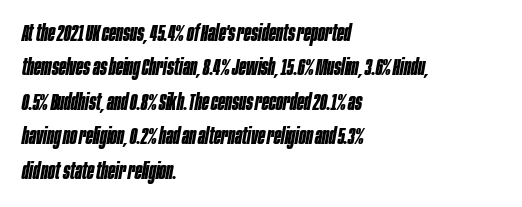
Q: Is the text bold? A: Yes.
Q: Is the text italic (slanted)? A: Yes, it leans right by about 10 degrees.
Q: Is the text underlined? A: No.
Q: How is the paragraph aligned? A: Left-aligned.
Q: Is the spacing between letters normal or unusually wide? A: Normal.
Q: Is the spacing between lines tight, normal or loose? A: Normal.
